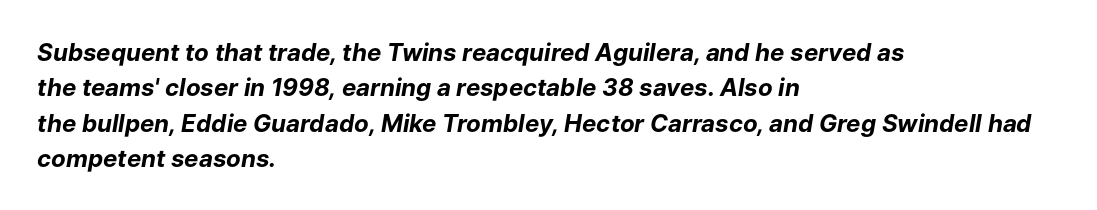
The image shows 24 px bold type, italic (leaning right); set left-aligned, normal line spacing (1.47x), normal letter spacing, not underlined.
